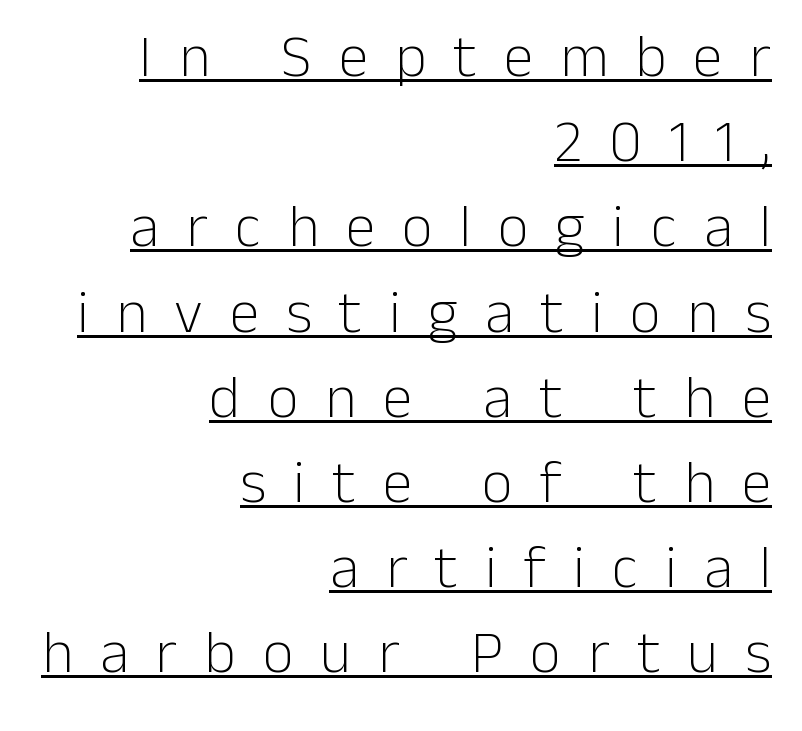
The image shows 60 px light sans-serif type, upright; set right-aligned, normal line spacing (1.42x), unusually wide letter spacing (+0.45 em), underlined; low stroke contrast and a medium x-height.
